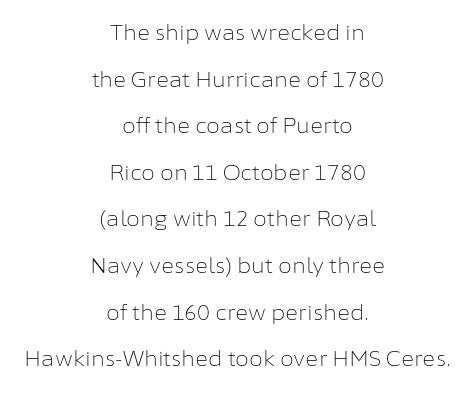
Unmarked baselines from the first word to the last. Heaviness? Minimal to ordinary, like unemphasized prose. Teacher's note: observe the equal gaps on both sides — that is centered alignment. Look at the tracking — it's just the regular setting, nothing added. Is there much room between lines? Yes — plenty of vertical air separates them.
